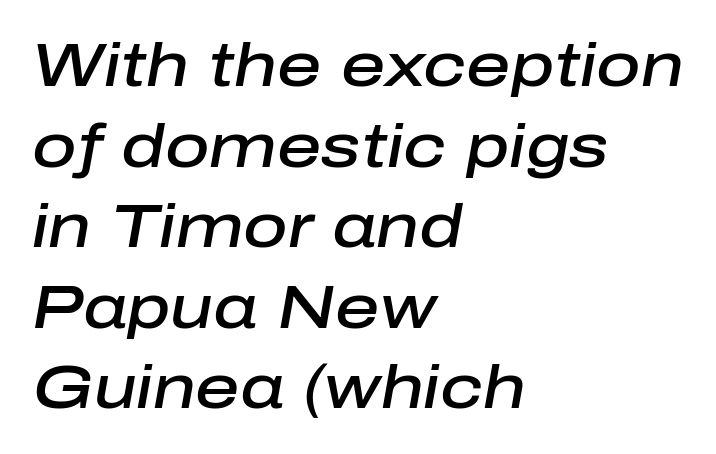
The axis of the letterforms is tilted away from vertical. Does the copy run flush right? No — it runs flush left. This is moderately heavy type, rendered in semibold. The passage shown is typed in a proportional face where columns would drift. Honestly, the row spacing looks completely unremarkable.
